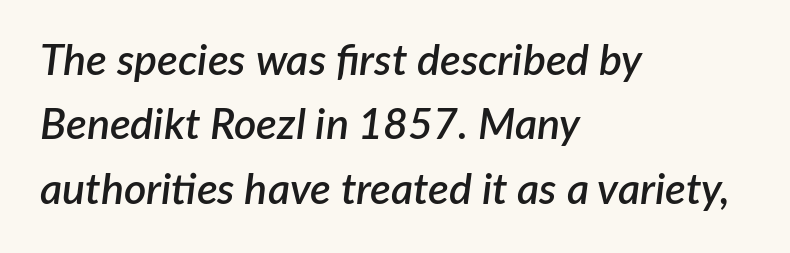
{"italic": "yes", "lean": "right", "slant_degrees": 7, "bold": "semi", "weight": "semibold", "width": "normal", "stroke_contrast": "low", "x_height": "medium", "monospaced": "no", "underline": "no", "align": "left", "line_spacing": "normal", "line_spacing_ratio": 1.5, "letter_spacing": "normal", "letter_spacing_em": 0.0, "glyph_px": 43}
